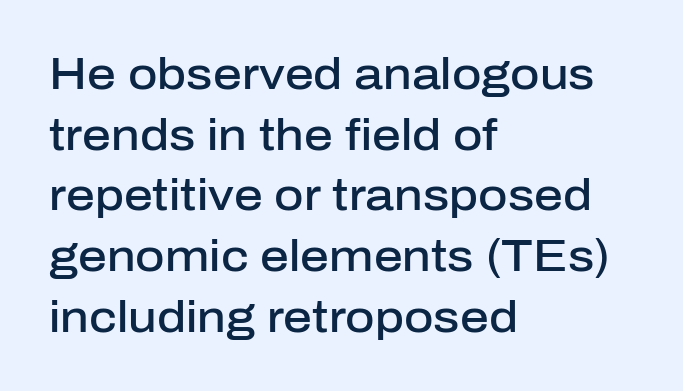
{"serif": "no", "italic": "no", "bold": "semi", "weight": "semibold", "width": "normal", "stroke_contrast": "low", "x_height": "medium", "monospaced": "no", "underline": "no", "align": "left", "line_spacing": "normal", "line_spacing_ratio": 1.35, "letter_spacing": "normal", "letter_spacing_em": 0.0, "glyph_px": 45}
